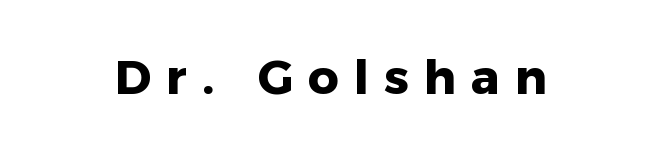
{"serif": "no", "italic": "no", "bold": "yes", "weight": "heavy", "width": "normal", "stroke_contrast": "low", "x_height": "medium", "monospaced": "no", "underline": "no", "letter_spacing": "wide", "letter_spacing_em": 0.31, "glyph_px": 48}
